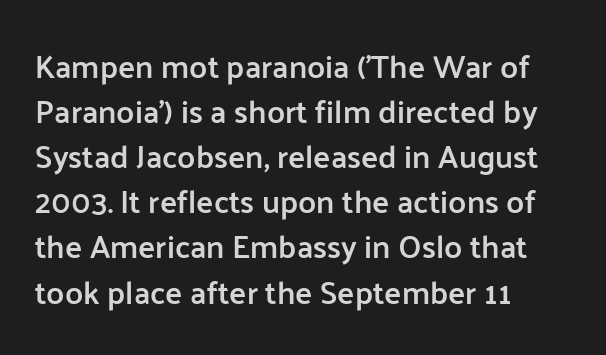
Typeset ragged right — the left edge is the straight one. Look at the bottom of the vertical strokes: they stop flat, with no serifs. This sample has the flowing, uneven cadence of proportional lettering. Tracking here is standard; glyphs follow each other at the usual distance. Just letters on the line, the space beneath them empty.
